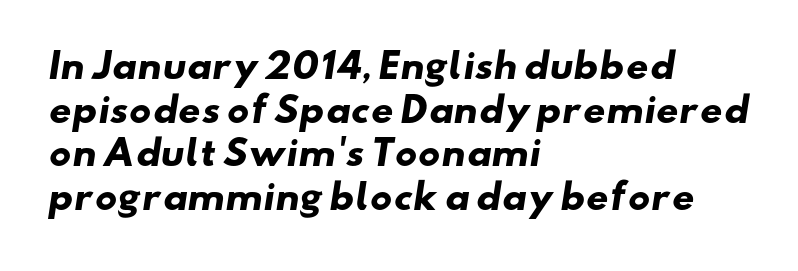
Q: Is the text bold? A: Yes.
Q: Is the typeface a serif or a sans-serif typeface? A: Sans-serif.
Q: Is the text underlined? A: No.
Q: How is the paragraph aligned? A: Left-aligned.
Q: Is the spacing between letters normal or unusually wide? A: Normal.
Q: Is the spacing between lines tight, normal or loose? A: Normal.
Q: Width (condensed, normal, or wide)? A: Wide.
Q: Stroke contrast? A: Low.
Q: x-height? A: Small.
Q: Monospaced? A: No.
